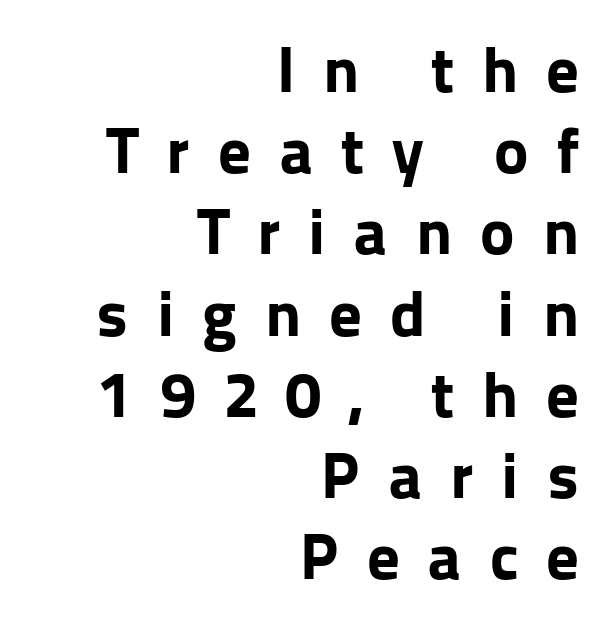
{"serif": "no", "italic": "no", "bold": "yes", "weight": "bold", "width": "normal", "stroke_contrast": "low", "x_height": "medium", "monospaced": "no", "underline": "no", "align": "right", "line_spacing": "normal", "line_spacing_ratio": 1.25, "letter_spacing": "wide", "letter_spacing_em": 0.43, "glyph_px": 65}
